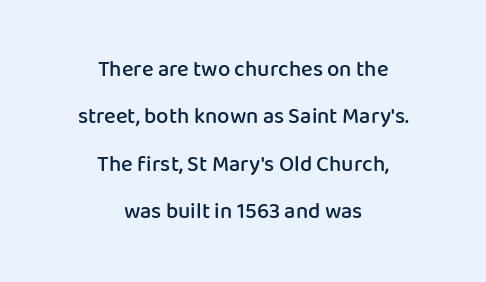
Q: Is the text bold? A: Semi-bold.
Q: Is the text italic (slanted)? A: No, it is upright.
Q: Is the text underlined? A: No.
Q: How is the paragraph aligned? A: Centered.
Q: Is the spacing between letters normal or unusually wide? A: Normal.
Q: Is the spacing between lines tight, normal or loose? A: Loose.
